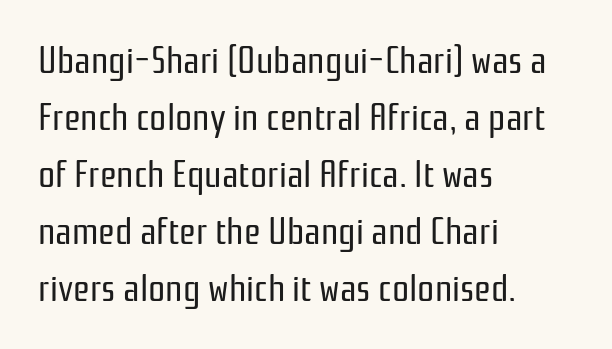
Q: Is the text bold? A: No.
Q: Is the text italic (slanted)? A: No, it is upright.
Q: Is the typeface a serif or a sans-serif typeface? A: Sans-serif.
Q: Is the text underlined? A: No.
Q: How is the paragraph aligned? A: Left-aligned.
Q: Is the spacing between letters normal or unusually wide? A: Normal.
Q: Is the spacing between lines tight, normal or loose? A: Normal.
Q: Width (condensed, normal, or wide)? A: Condensed.
Q: Stroke contrast? A: Low.
Q: x-height? A: Medium.
Q: Monospaced? A: No.
